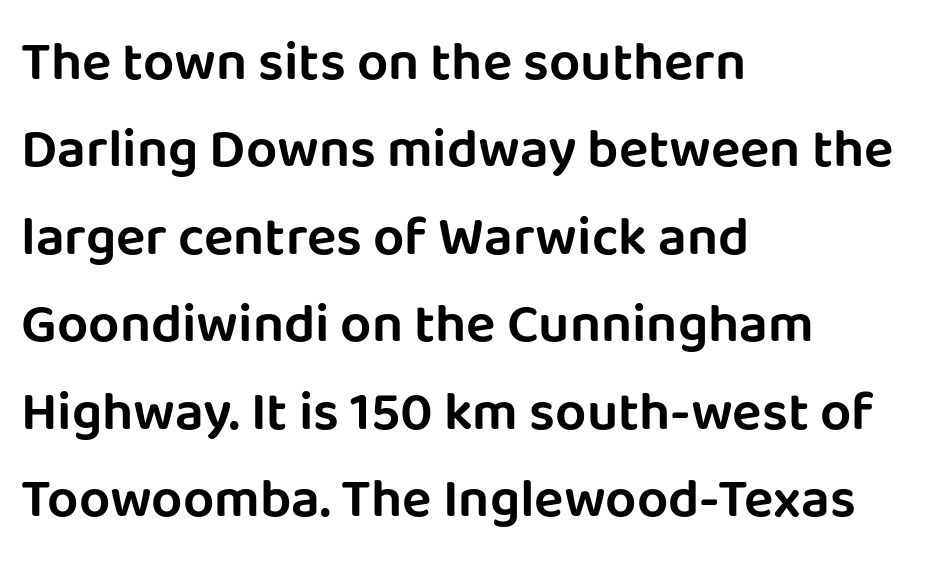
This rendering uses left alignment, leaving the right contour irregular. Interline gaps are of average width in this sample. What stands out about the letter spacing? Nothing — it is the standard amount. The letters stand upright; this is a roman face. A bare baseline throughout the passage. Do the characters align in a grid? No, the font is proportional.
